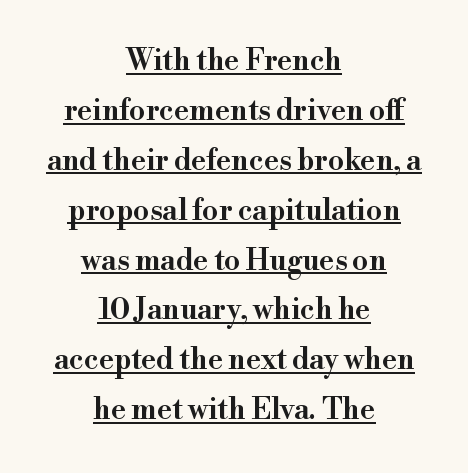
{"serif": "yes", "italic": "no", "bold": "semi", "weight": "semibold", "width": "normal", "stroke_contrast": "high", "x_height": "small", "monospaced": "no", "underline": "yes", "align": "center", "line_spacing_ratio": 1.72, "letter_spacing": "normal", "letter_spacing_em": 0.0, "glyph_px": 29}
